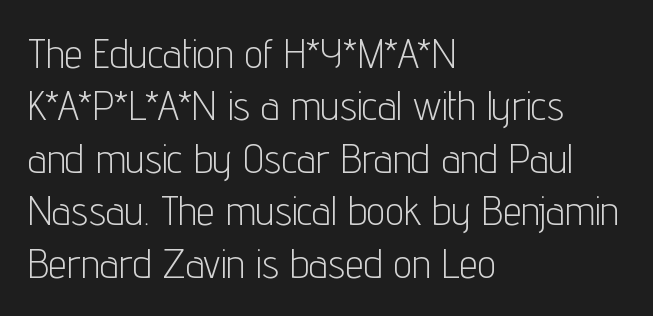
The image shows 41 px light, condensed sans-serif type, upright; set left-aligned, normal line spacing (1.28x), normal letter spacing, not underlined; low stroke contrast and a medium x-height.
